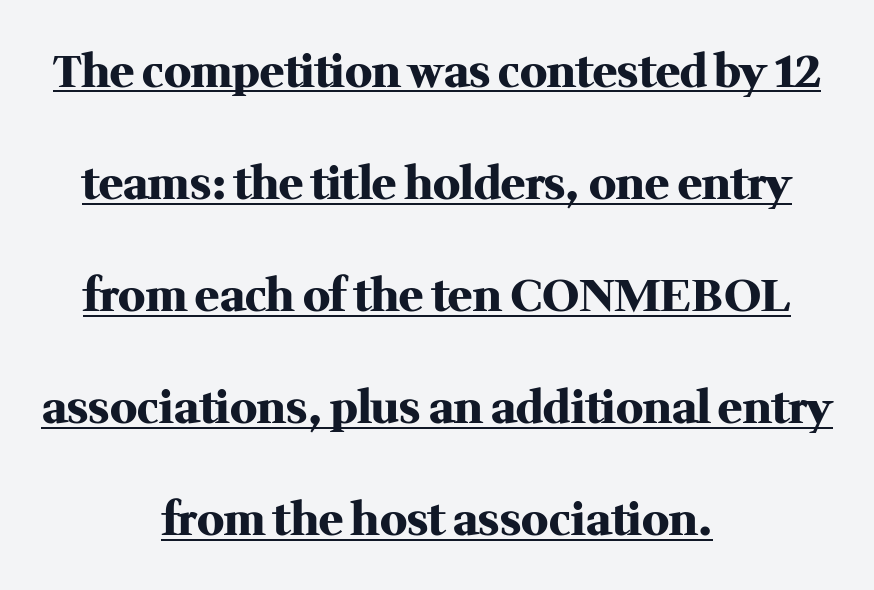
The image shows 45 px heavy serif type, upright; set centered, loose line spacing (2.49x), normal letter spacing, underlined; medium stroke contrast and a medium x-height.
